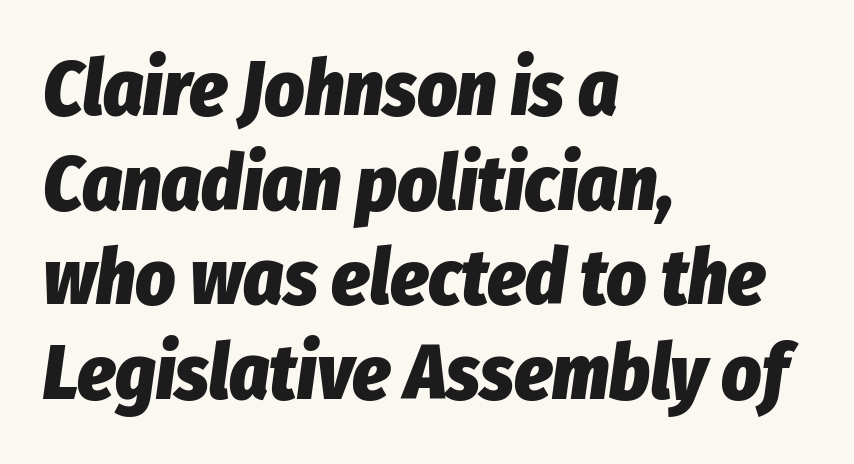
The type is set solid horizontally, with unmodified tracking. Decoration check: the copy has no underline. Does the weight exceed regular? Yes, all the way to bold. Every row of glyphs begins at an identical x-position on the left. Posture: slanted. A typesetter would call this proportional, since set widths differ per character.
